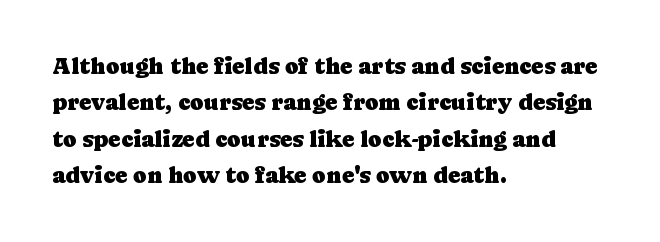
Q: Is the text italic (slanted)? A: No, it is upright.
Q: Is the text underlined? A: No.
Q: How is the paragraph aligned? A: Left-aligned.
Q: Is the spacing between letters normal or unusually wide? A: Normal.
Q: Is the spacing between lines tight, normal or loose? A: Normal.
